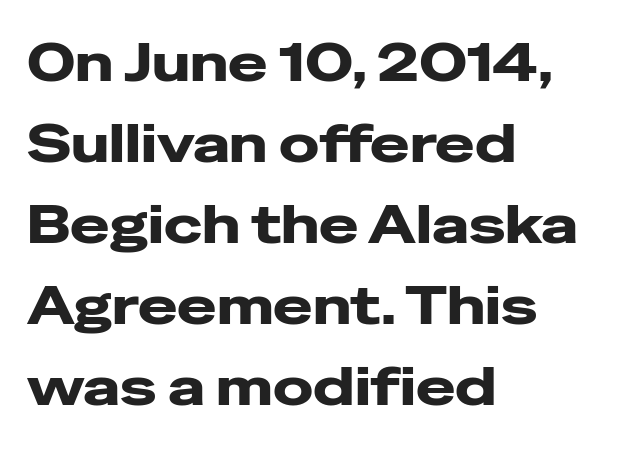
The image shows 53 px wide sans-serif type, upright; set left-aligned, normal line spacing (1.53x), normal letter spacing, not underlined; low stroke contrast and a medium x-height.
